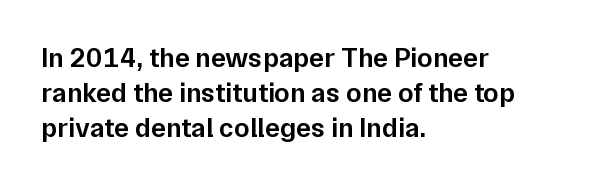
{"serif": "no", "italic": "no", "bold": "semi", "weight": "semibold", "width": "normal", "stroke_contrast": "low", "x_height": "medium", "monospaced": "no", "underline": "no", "align": "left", "line_spacing": "normal", "line_spacing_ratio": 1.25, "letter_spacing": "normal", "letter_spacing_em": 0.0, "glyph_px": 28}
